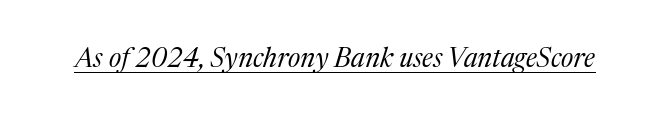
The image shows 27 px text type, italic (leaning right); set normal letter spacing, underlined.
